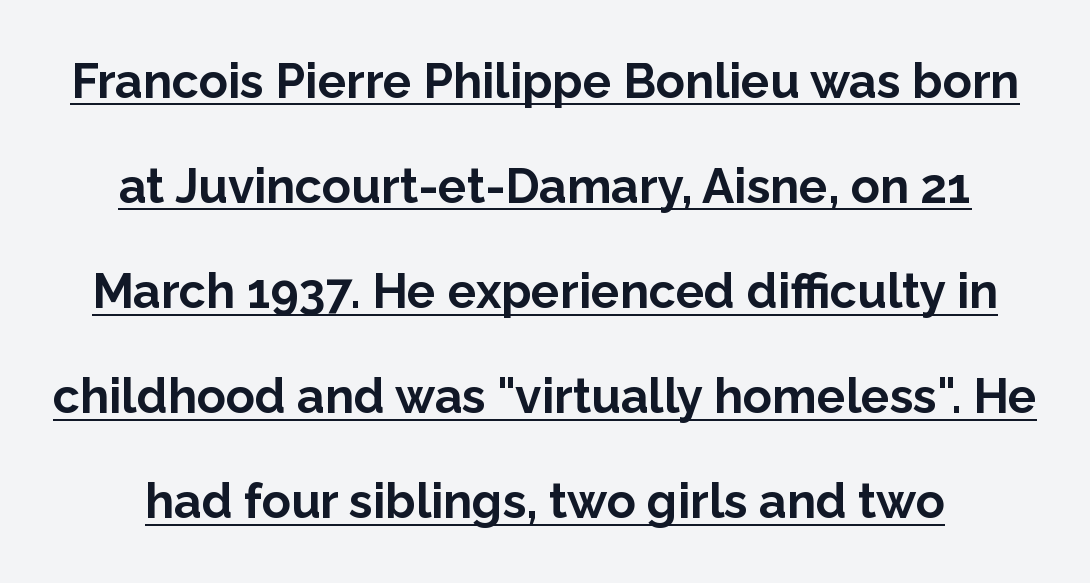
{"serif": "no", "italic": "no", "bold": "yes", "weight": "bold", "width": "normal", "stroke_contrast": "low", "x_height": "medium", "monospaced": "no", "underline": "yes", "line_spacing": "loose", "line_spacing_ratio": 2.19, "letter_spacing": "normal", "letter_spacing_em": 0.0, "glyph_px": 48}
